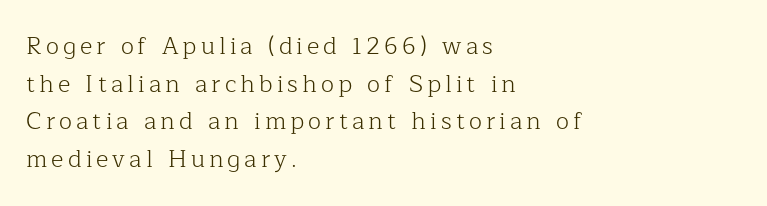
{"italic": "no", "bold": "no", "underline": "no", "align": "left", "line_spacing": "normal", "line_spacing_ratio": 1.57, "glyph_px": 24}
